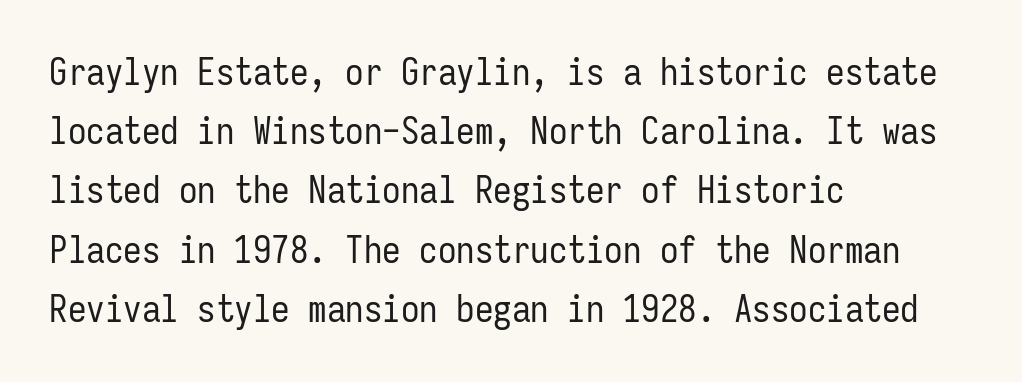
Q: Is the text bold? A: No.
Q: Is the text italic (slanted)? A: No, it is upright.
Q: Is the typeface a serif or a sans-serif typeface? A: Sans-serif.
Q: Is the text underlined? A: No.
Q: How is the paragraph aligned? A: Left-aligned.
Q: Is the spacing between letters normal or unusually wide? A: Normal.
Q: Is the spacing between lines tight, normal or loose? A: Normal.
Q: Width (condensed, normal, or wide)? A: Condensed.
Q: Stroke contrast? A: Low.
Q: x-height? A: Medium.
Q: Monospaced? A: Yes.
